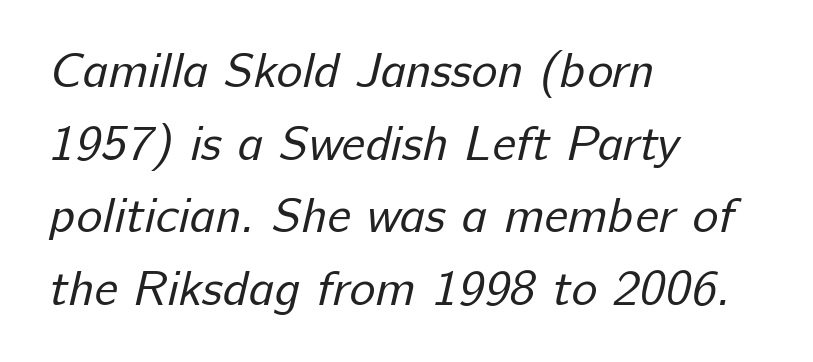
{"serif": "no", "bold": "no", "weight": "regular", "width": "normal", "stroke_contrast": "low", "x_height": "medium", "monospaced": "no", "underline": "no", "align": "left", "line_spacing": "normal", "line_spacing_ratio": 1.48, "letter_spacing": "normal", "letter_spacing_em": 0.0, "glyph_px": 49}
